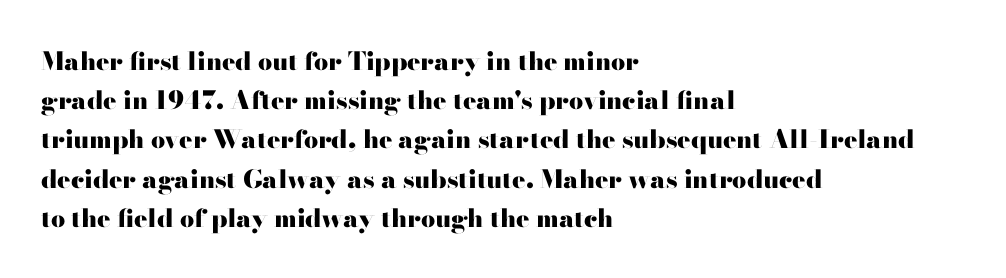
{"italic": "no", "bold": "yes", "underline": "no", "align": "left", "line_spacing": "normal", "line_spacing_ratio": 1.57, "letter_spacing": "normal", "letter_spacing_em": 0.0, "glyph_px": 25}
